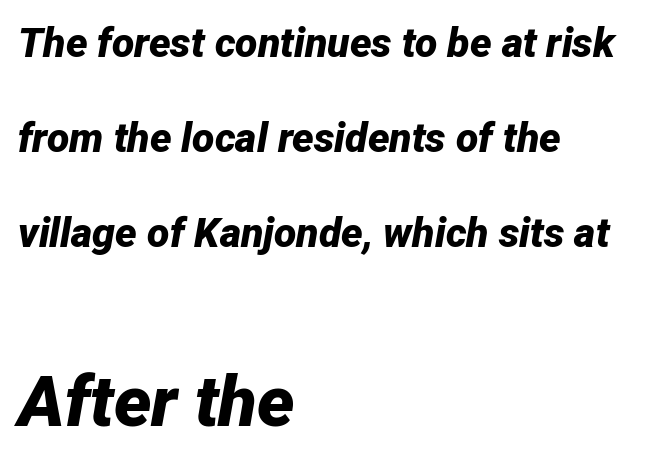
Q: Is the text bold? A: Yes.
Q: Is the text italic (slanted)? A: Yes, it leans right by about 12 degrees.
Q: Is the text underlined? A: No.
Q: How is the paragraph aligned? A: Left-aligned.
Q: Is the spacing between letters normal or unusually wide? A: Normal.
Q: Is the spacing between lines tight, normal or loose? A: Loose.
Q: Which block of text is set in a larger size, the first (top) or the second (bottom)? A: The second (bottom) one.
Q: Width (condensed, normal, or wide)? A: Normal.
Q: Stroke contrast? A: Low.
Q: x-height? A: Medium.
Q: Monospaced? A: No.
